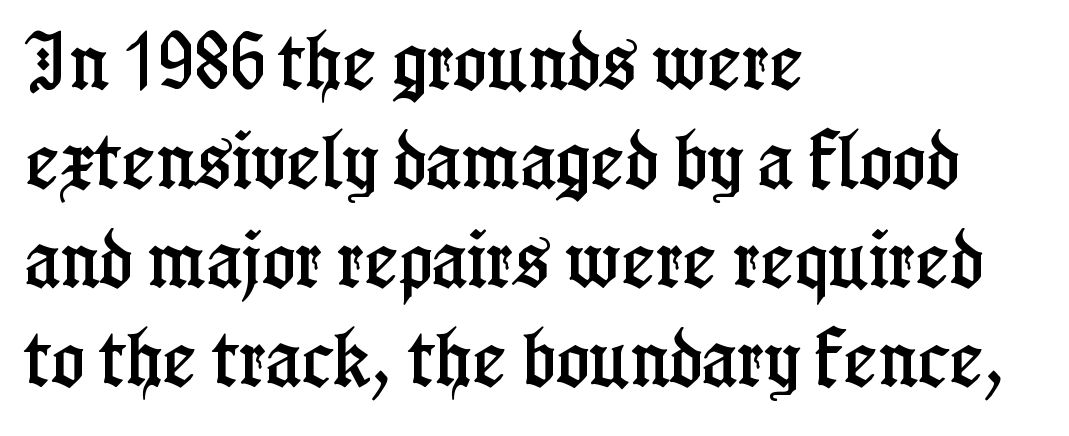
You can tell from the footed stems that serif type was used. No extra tracking has been applied to these lines. Each line starts at the same left margin while the right side varies. The typography opts for an upright posture over an oblique one. Unmarked baselines from the first word to the last.
